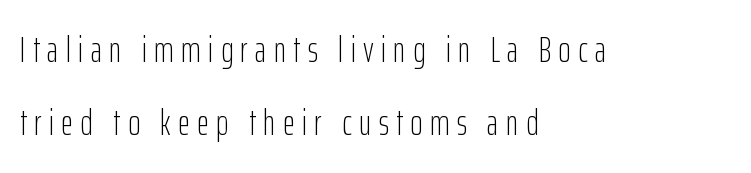
Q: Is the text bold? A: No.
Q: Is the text italic (slanted)? A: No, it is upright.
Q: Is the typeface a serif or a sans-serif typeface? A: Sans-serif.
Q: Is the text underlined? A: No.
Q: How is the paragraph aligned? A: Left-aligned.
Q: Is the spacing between letters normal or unusually wide? A: Unusually wide.
Q: Is the spacing between lines tight, normal or loose? A: Loose.
Q: Width (condensed, normal, or wide)? A: Condensed.
Q: Stroke contrast? A: Low.
Q: x-height? A: Medium.
Q: Monospaced? A: No.
